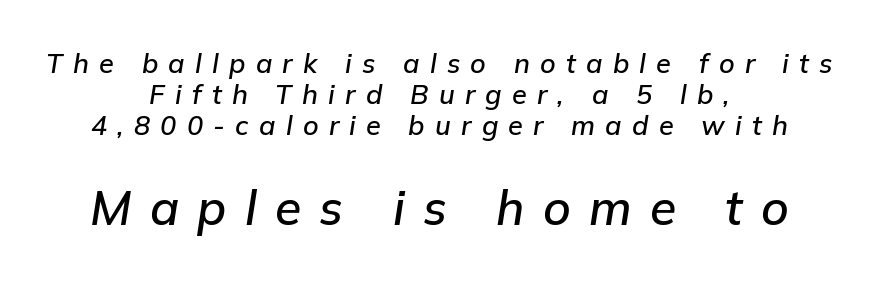
The image shows 48 px text type, italic (leaning right); set centered, tight line spacing (1.14x), unusually wide letter spacing (+0.38 em), not underlined; the second (bottom) block is 1.78x larger; low stroke contrast and a medium x-height.
